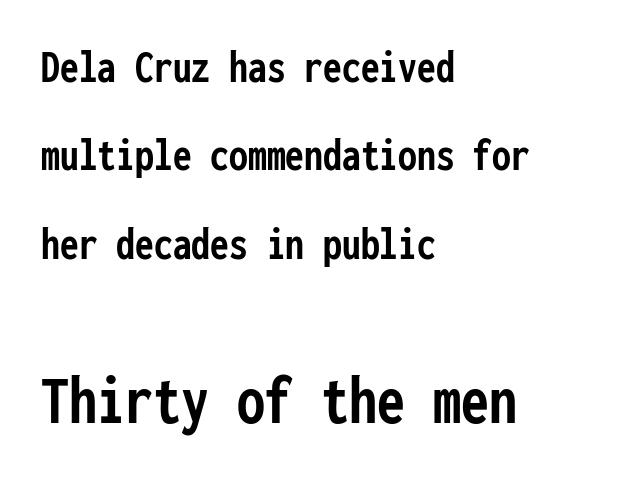
The image shows 70 px semibold, condensed sans-serif type, upright, monospaced; set left-aligned, line spacing 1.88x, normal letter spacing, not underlined; the second (bottom) block is 1.49x larger; low stroke contrast and a medium x-height.
